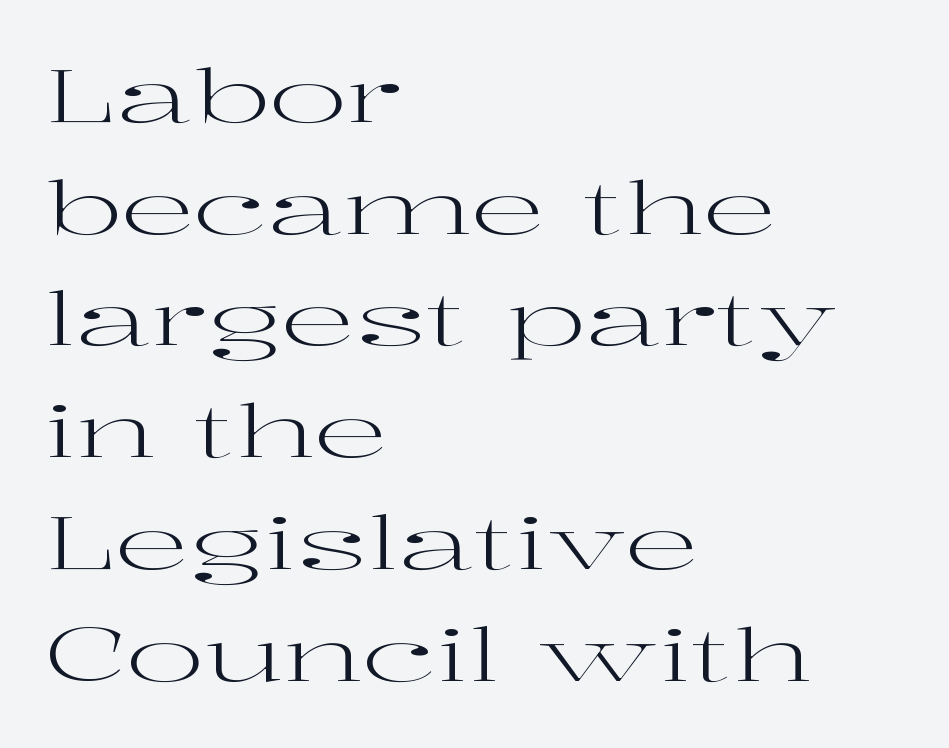
Q: Is the text bold? A: No.
Q: Is the text italic (slanted)? A: No, it is upright.
Q: Is the typeface a serif or a sans-serif typeface? A: Serif.
Q: Is the text underlined? A: No.
Q: How is the paragraph aligned? A: Left-aligned.
Q: Is the spacing between letters normal or unusually wide? A: Normal.
Q: Is the spacing between lines tight, normal or loose? A: Normal.
Q: Width (condensed, normal, or wide)? A: Wide.
Q: Stroke contrast? A: High.
Q: x-height? A: Medium.
Q: Monospaced? A: No.
